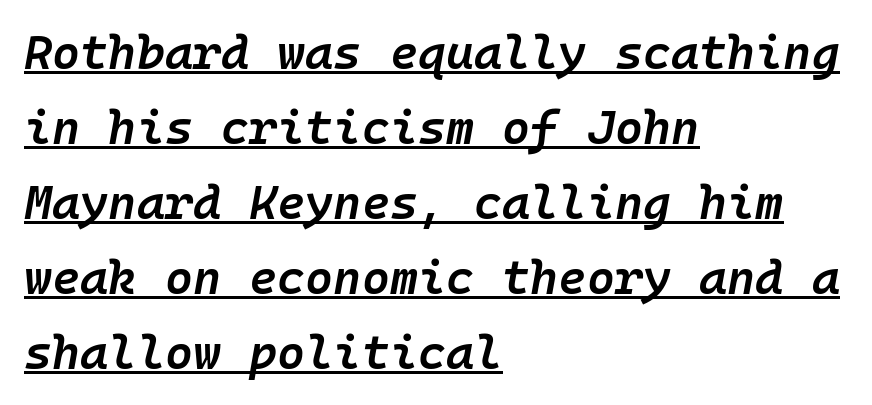
The image shows 48 px semibold type, italic (leaning right), monospaced; set left-aligned, normal line spacing (1.56x), normal letter spacing, underlined; low stroke contrast and a medium x-height.
